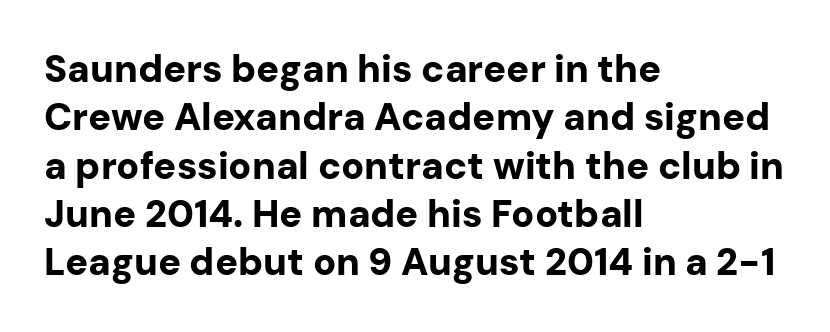
{"serif": "no", "italic": "no", "bold": "yes", "weight": "bold", "width": "normal", "stroke_contrast": "low", "x_height": "medium", "monospaced": "no", "underline": "no", "align": "left", "line_spacing": "normal", "line_spacing_ratio": 1.27, "letter_spacing": "normal", "letter_spacing_em": 0.0, "glyph_px": 38}
